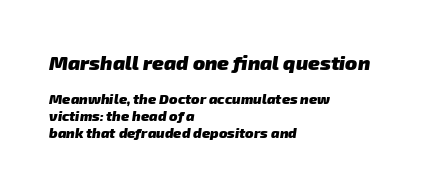
The image shows 20 px bold type; set left-aligned, line spacing 1.21x, normal letter spacing, not underlined; the first (top) block is 1.43x larger.
